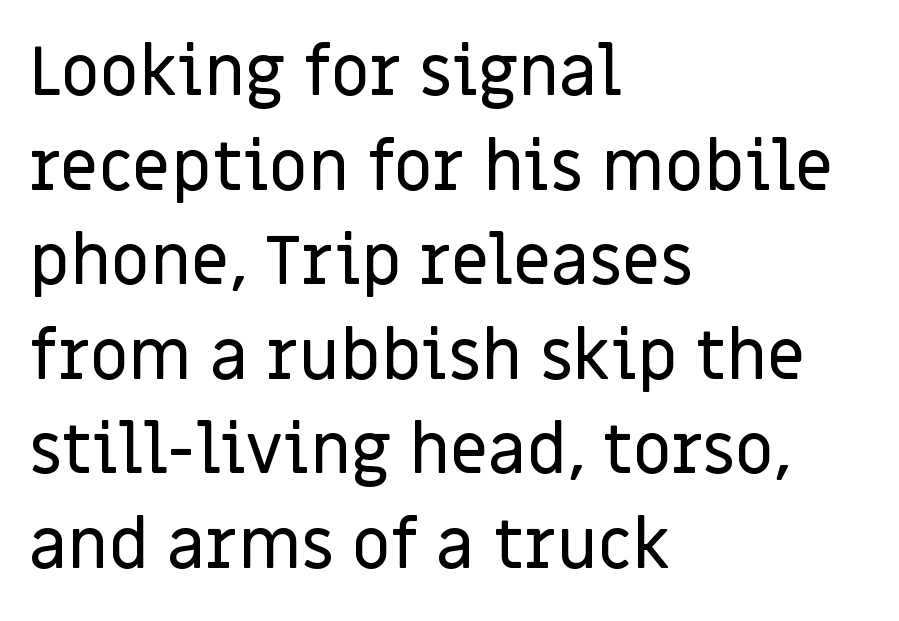
{"serif": "no", "italic": "no", "width": "normal", "stroke_contrast": "low", "x_height": "large", "monospaced": "no", "underline": "no", "align": "left", "line_spacing": "normal", "line_spacing_ratio": 1.39, "letter_spacing": "normal", "letter_spacing_em": 0.0, "glyph_px": 68}
